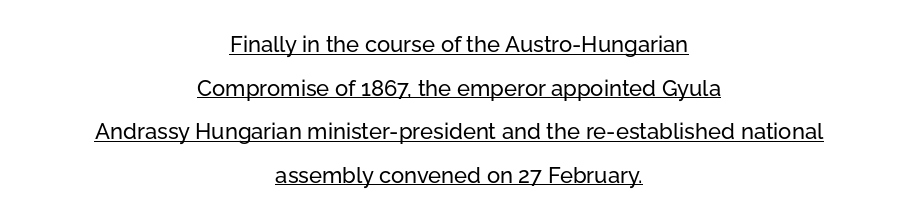
The image shows 22 px text type, upright; set centered, loose line spacing (1.98x), normal letter spacing, underlined.
